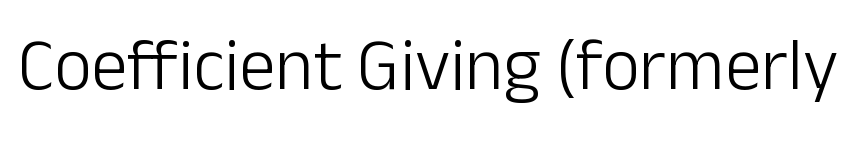
The image shows 73 px light sans-serif type, upright; set normal letter spacing, not underlined; low stroke contrast and a medium x-height.
